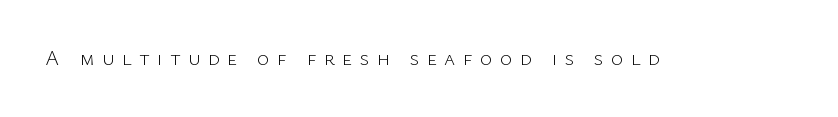
The image shows 21 px text type, upright; set unusually wide letter spacing (+0.36 em), not underlined.
